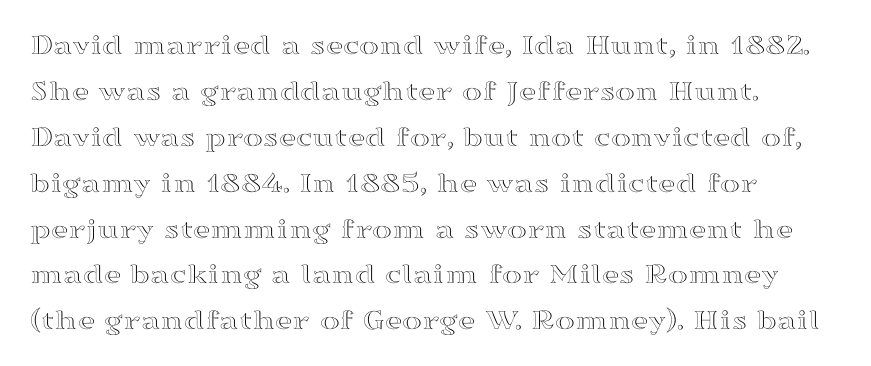
The image shows 30 px wide type, upright; set left-aligned, normal line spacing (1.53x), normal letter spacing, not underlined; a medium x-height.
